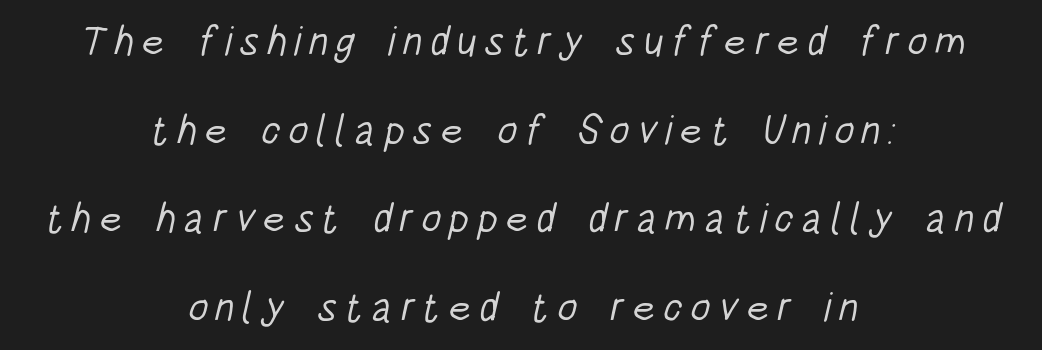
{"serif": "no", "bold": "no", "weight": "light", "width": "condensed", "stroke_contrast": "low", "x_height": "large", "monospaced": "no", "underline": "no", "align": "center", "line_spacing": "loose", "line_spacing_ratio": 2.16, "glyph_px": 41}
